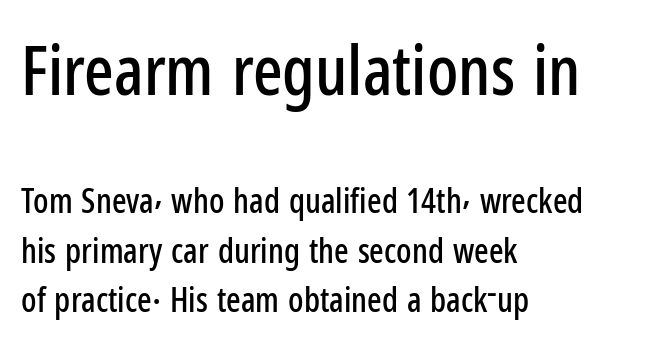
No word sits above an underline. In this sample the first text group is rendered at the bigger scale. The passage shown has conventional tracking throughout. These lines are set flush left with a ragged right edge. Evenly set lines give the paragraph a standard silhouette. Think of a printed novel: that variable character pitch is what you see here.
